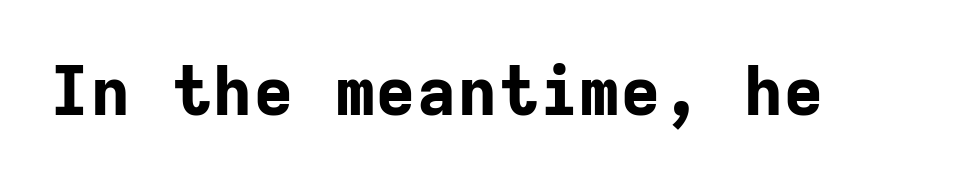
The image shows 68 px bold sans-serif type, upright, monospaced; set normal letter spacing, not underlined; low stroke contrast and a medium x-height.
